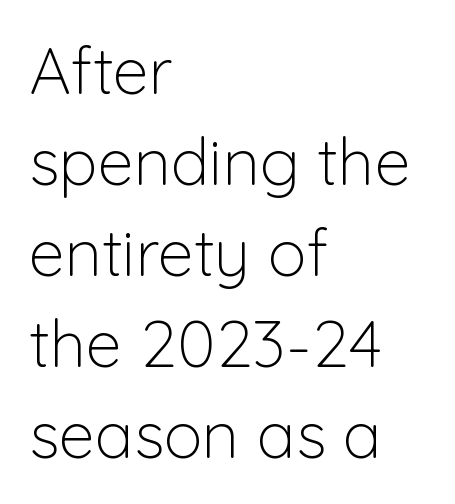
{"serif": "no", "italic": "no", "bold": "no", "weight": "light", "width": "normal", "stroke_contrast": "low", "x_height": "medium", "monospaced": "no", "underline": "no", "align": "left", "line_spacing": "normal", "line_spacing_ratio": 1.4, "letter_spacing": "normal", "letter_spacing_em": 0.0, "glyph_px": 65}
